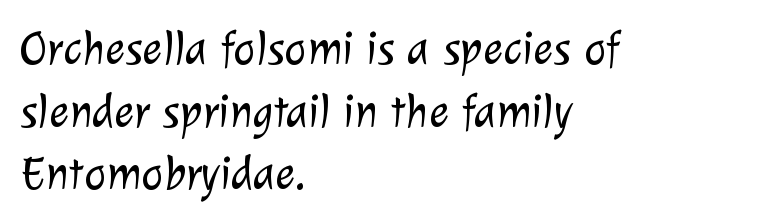
Q: Is the text bold? A: No.
Q: Is the typeface a serif or a sans-serif typeface? A: Sans-serif.
Q: Is the text underlined? A: No.
Q: How is the paragraph aligned? A: Left-aligned.
Q: Is the spacing between letters normal or unusually wide? A: Normal.
Q: Is the spacing between lines tight, normal or loose? A: Normal.
Q: Width (condensed, normal, or wide)? A: Normal.
Q: Stroke contrast? A: Low.
Q: x-height? A: Medium.
Q: Monospaced? A: No.
